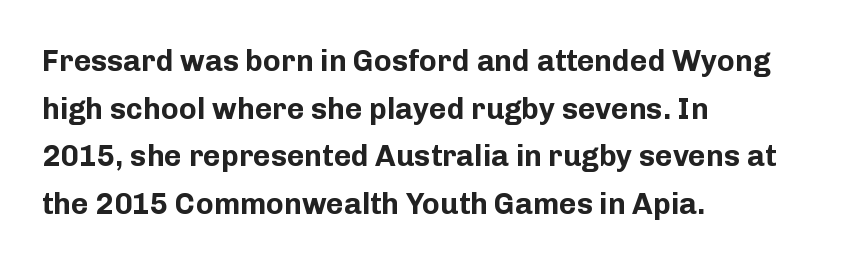
Just letters on the line, the space beneath them empty. The lettering holds an erect, upright posture throughout. This is heavy type, rendered in bold. Casual observation: everything's shoved over to the left. Letter spacing: default. The font family rendered here belongs to the sans-serif group.
